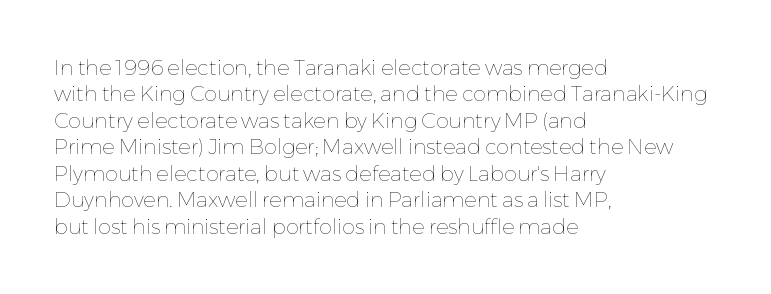
{"italic": "no", "bold": "no", "underline": "no", "align": "left", "line_spacing": "normal", "line_spacing_ratio": 1.26, "letter_spacing": "normal", "letter_spacing_em": 0.0, "glyph_px": 21}
